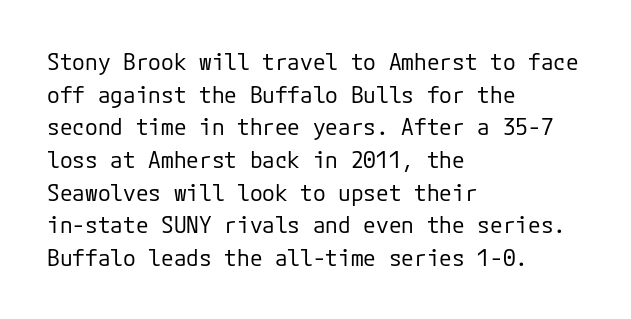
The image shows 23 px text type, upright; set left-aligned, normal line spacing (1.42x), normal letter spacing, not underlined.
